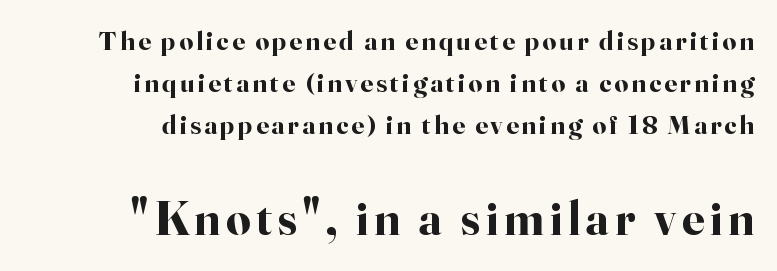
The image shows 48 px bold serif type, upright; set right-aligned, normal line spacing (1.56x), not underlined; the second (bottom) block is 1.78x larger; high stroke contrast and a small x-height.
